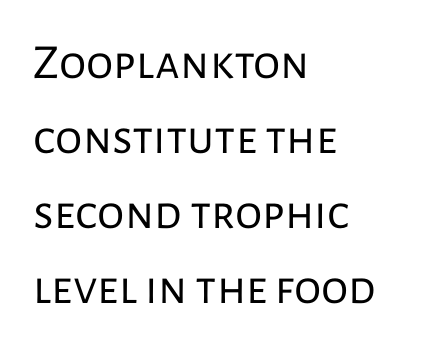
Decoration check: the copy has no underline. The weight tops out at a normal text grade. Short note: letters normally spaced. Posture: straight, roman, zero tilt.
